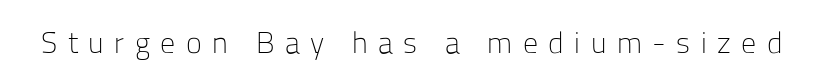
Q: Is the text bold? A: No.
Q: Is the text italic (slanted)? A: No, it is upright.
Q: Is the typeface a serif or a sans-serif typeface? A: Sans-serif.
Q: Is the text underlined? A: No.
Q: Is the spacing between letters normal or unusually wide? A: Unusually wide.
Q: Width (condensed, normal, or wide)? A: Normal.
Q: Stroke contrast? A: Low.
Q: x-height? A: Medium.
Q: Monospaced? A: No.
